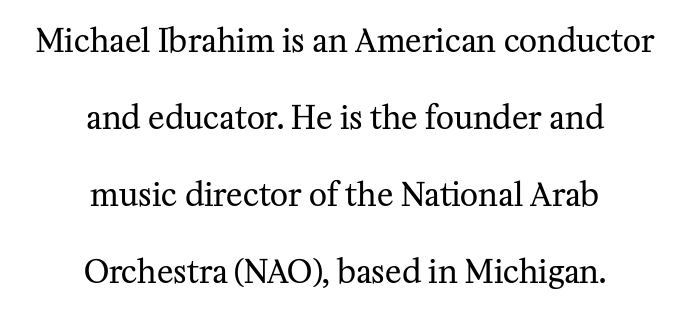
Q: Is the text bold? A: No.
Q: Is the text italic (slanted)? A: No, it is upright.
Q: Is the typeface a serif or a sans-serif typeface? A: Serif.
Q: Is the text underlined? A: No.
Q: How is the paragraph aligned? A: Centered.
Q: Is the spacing between letters normal or unusually wide? A: Normal.
Q: Is the spacing between lines tight, normal or loose? A: Loose.
Q: Width (condensed, normal, or wide)? A: Normal.
Q: Stroke contrast? A: Medium.
Q: x-height? A: Medium.
Q: Monospaced? A: No.
